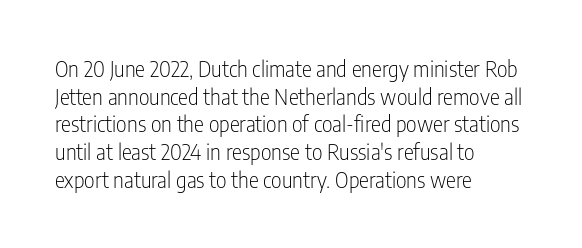
Q: Is the text bold? A: No.
Q: Is the text italic (slanted)? A: No, it is upright.
Q: Is the text underlined? A: No.
Q: How is the paragraph aligned? A: Left-aligned.
Q: Is the spacing between letters normal or unusually wide? A: Normal.
Q: Is the spacing between lines tight, normal or loose? A: Normal.
